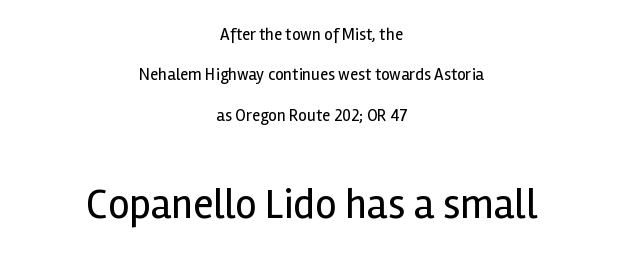
Size contrast runs from small at the top to large at the bottom. Stems here are at most as thick as an everyday book face. Designer's note — italics off, roman on. A sans-serif font was chosen for this passage. The letters advance in unequal steps, a hallmark of proportional type.
